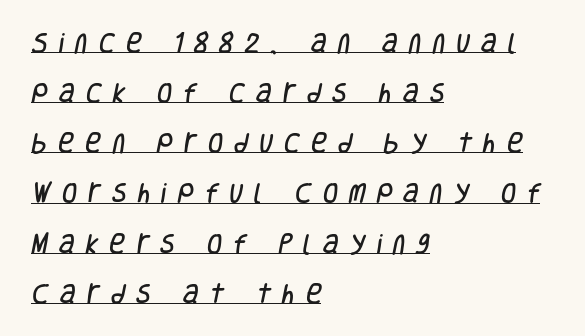
{"underline": "yes", "align": "left", "line_spacing": "loose", "line_spacing_ratio": 2.28, "letter_spacing": "wide", "letter_spacing_em": 0.5, "glyph_px": 22}
